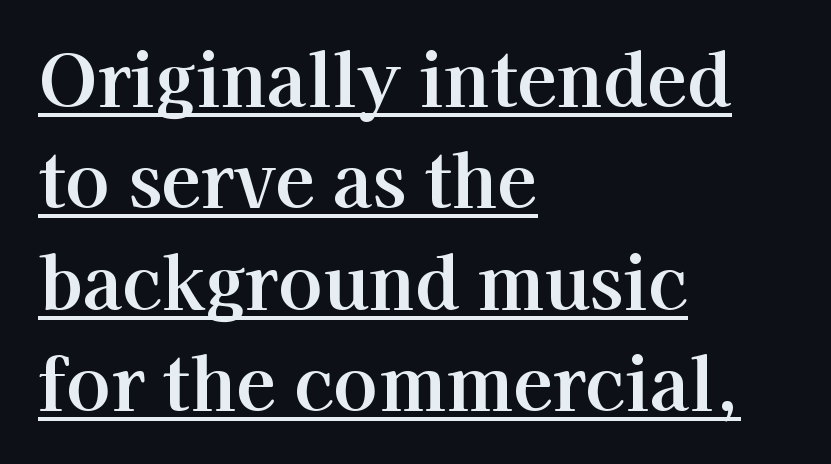
Q: Is the text italic (slanted)? A: No, it is upright.
Q: Is the typeface a serif or a sans-serif typeface? A: Serif.
Q: Is the text underlined? A: Yes.
Q: How is the paragraph aligned? A: Left-aligned.
Q: Is the spacing between letters normal or unusually wide? A: Normal.
Q: Is the spacing between lines tight, normal or loose? A: Normal.
Q: Width (condensed, normal, or wide)? A: Normal.
Q: Stroke contrast? A: High.
Q: x-height? A: Medium.
Q: Monospaced? A: No.
